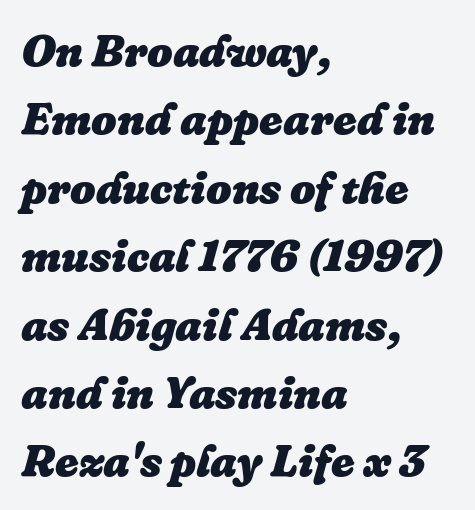
The image shows 45 px heavy type, italic (leaning right); set left-aligned, normal line spacing (1.52x), normal letter spacing, not underlined; low stroke contrast and a medium x-height.
